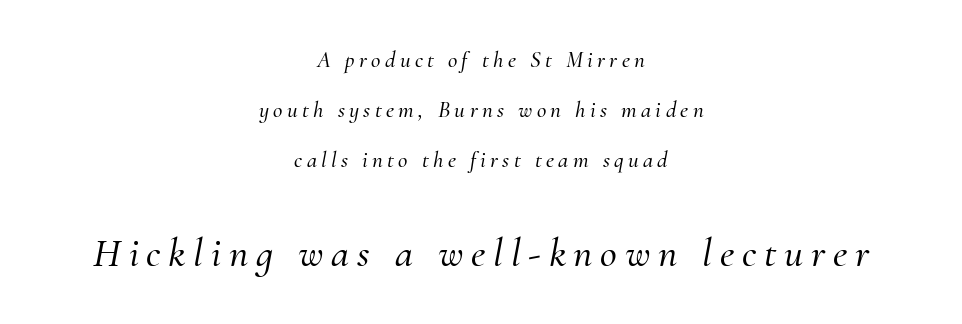
Q: Is the text italic (slanted)? A: Yes, it leans right by about 10 degrees.
Q: Is the typeface a serif or a sans-serif typeface? A: Serif.
Q: Is the text underlined? A: No.
Q: How is the paragraph aligned? A: Centered.
Q: Is the spacing between lines tight, normal or loose? A: Loose.
Q: Which block of text is set in a larger size, the first (top) or the second (bottom)? A: The second (bottom) one.
Q: Width (condensed, normal, or wide)? A: Normal.
Q: Stroke contrast? A: Medium.
Q: x-height? A: Small.
Q: Monospaced? A: No.
